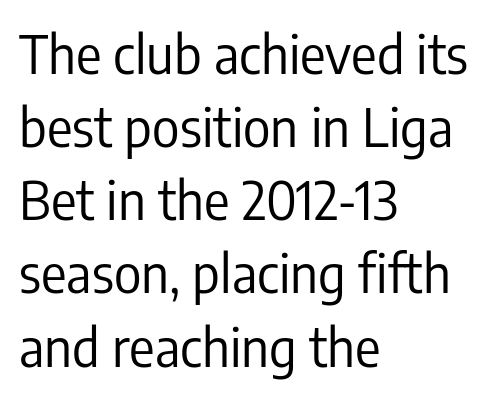
The image shows 53 px regular-weight, condensed sans-serif type, upright; set left-aligned, normal line spacing (1.38x), normal letter spacing, not underlined; low stroke contrast and a medium x-height.
